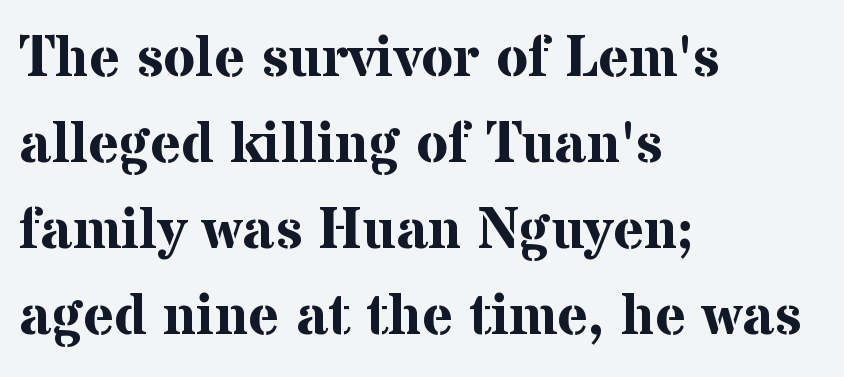
Does the type have serifs? Yes, each stem ends in a small foot. Is this a fixed-width face? No — the glyphs have proportional, varying widths. Notice how descenders clear the ascenders below comfortably — that's standard leading. Ordinary non-slanted type is in use. Plain, unruled lines of type.
